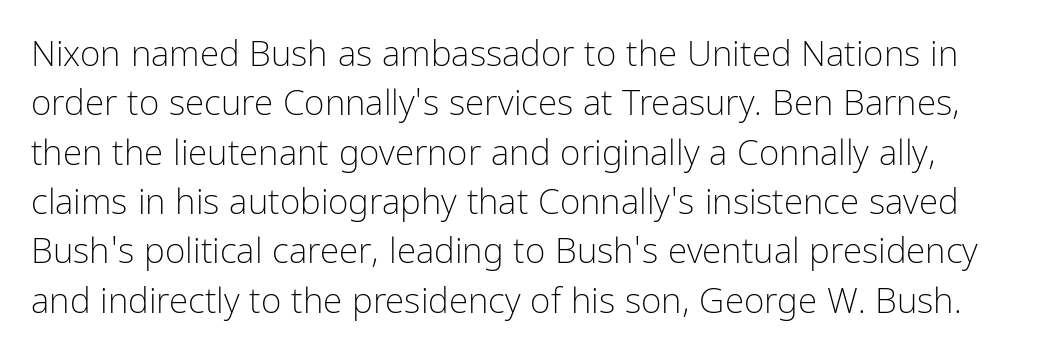
The image shows 35 px light, condensed sans-serif type, upright; set normal line spacing (1.41x), normal letter spacing, not underlined; low stroke contrast and a medium x-height.
